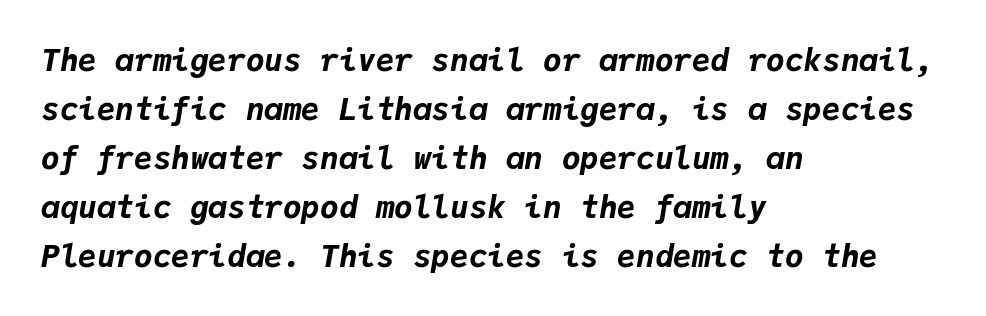
Q: Is the text bold? A: Yes.
Q: Is the text italic (slanted)? A: Yes, it leans right by about 9 degrees.
Q: Is the text underlined? A: No.
Q: How is the paragraph aligned? A: Left-aligned.
Q: Is the spacing between letters normal or unusually wide? A: Normal.
Q: Is the spacing between lines tight, normal or loose? A: Normal.
Q: Width (condensed, normal, or wide)? A: Normal.
Q: Stroke contrast? A: Low.
Q: x-height? A: Medium.
Q: Monospaced? A: Yes.
